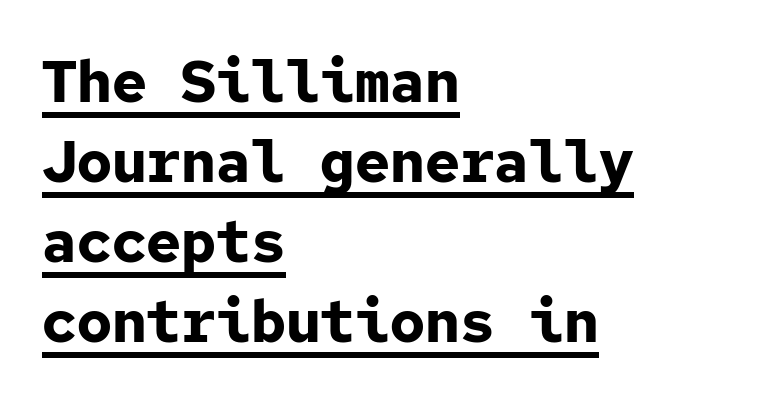
{"serif": "no", "italic": "no", "bold": "yes", "weight": "bold", "width": "normal", "stroke_contrast": "low", "x_height": "medium", "monospaced": "yes", "underline": "yes", "align": "left", "line_spacing": "normal", "line_spacing_ratio": 1.38, "letter_spacing": "normal", "letter_spacing_em": 0.0, "glyph_px": 58}
